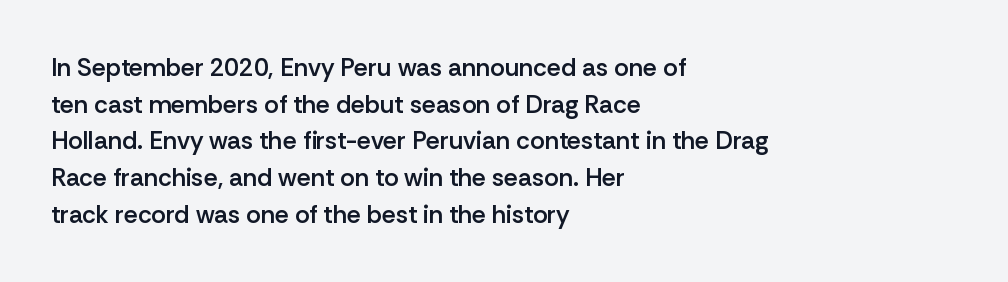
{"italic": "no", "bold": "semi", "underline": "no", "align": "left", "line_spacing": "normal", "line_spacing_ratio": 1.47, "letter_spacing": "normal", "letter_spacing_em": 0.0, "glyph_px": 25}
